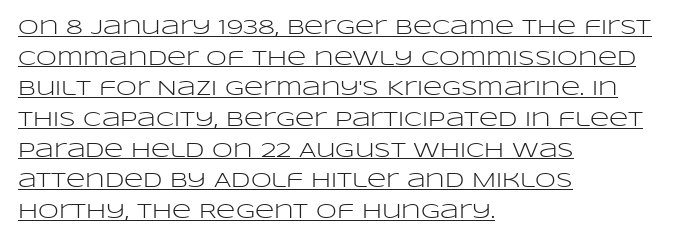
{"italic": "no", "bold": "no", "underline": "yes", "align": "left", "line_spacing": "normal", "line_spacing_ratio": 1.46, "letter_spacing": "normal", "letter_spacing_em": 0.0, "glyph_px": 21}
